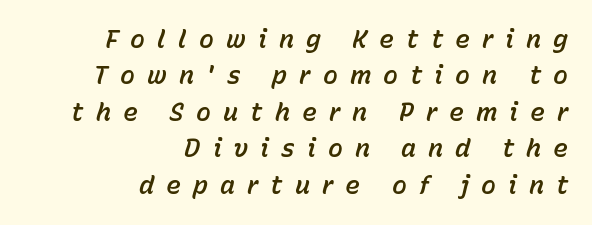
{"italic": "yes", "lean": "right", "slant_degrees": 15, "underline": "no", "align": "right", "line_spacing": "normal", "line_spacing_ratio": 1.46, "letter_spacing": "wide", "letter_spacing_em": 0.48, "glyph_px": 25}
